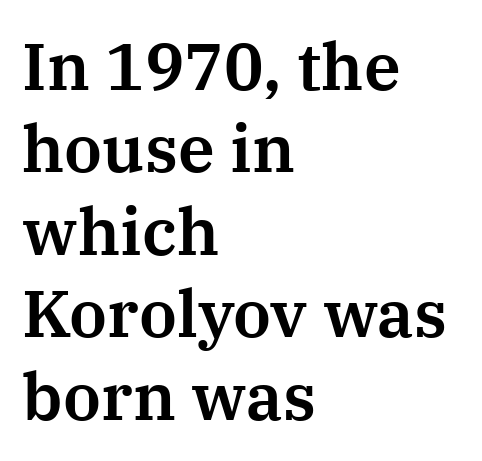
Q: Is the text italic (slanted)? A: No, it is upright.
Q: Is the typeface a serif or a sans-serif typeface? A: Serif.
Q: Is the text underlined? A: No.
Q: How is the paragraph aligned? A: Left-aligned.
Q: Is the spacing between letters normal or unusually wide? A: Normal.
Q: Is the spacing between lines tight, normal or loose? A: Normal.
Q: Width (condensed, normal, or wide)? A: Normal.
Q: Stroke contrast? A: Medium.
Q: x-height? A: Medium.
Q: Monospaced? A: No.
